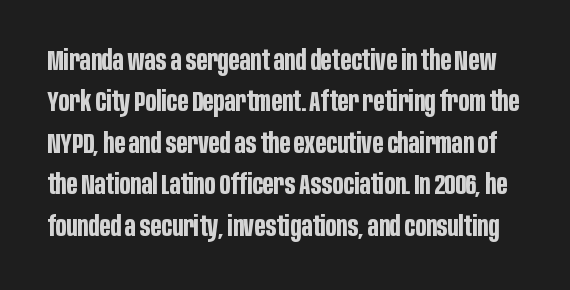
Underline: absent. Caption: standard tracking, unaltered. Line spacing here is normal. Bold? Absolutely — the strokes are thick and heavy. Check where the strokes stop: nothing finishes them off — pure sans. The font's upright variant was chosen for this text.
